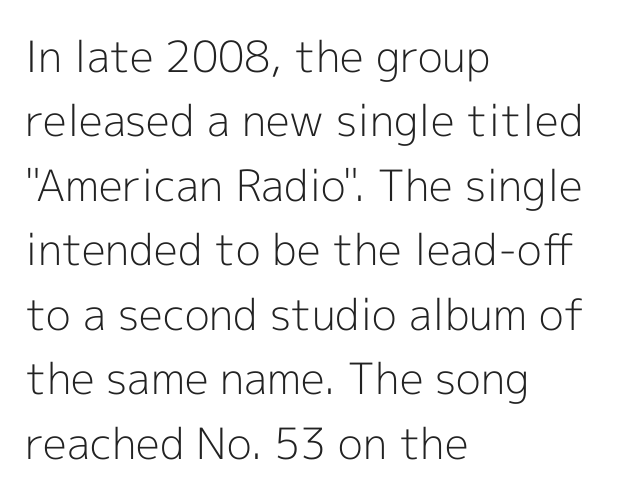
The image shows 43 px light sans-serif type, upright; set left-aligned, normal line spacing (1.5x), normal letter spacing, not underlined; a medium x-height.
